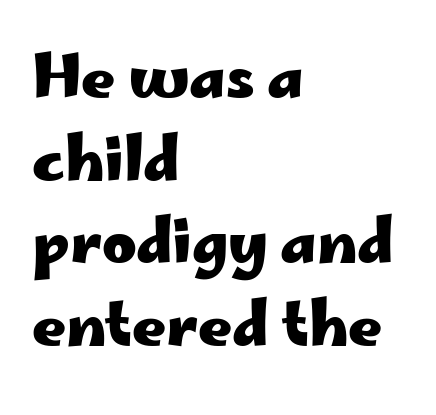
{"serif": "no", "italic": "no", "bold": "yes", "weight": "heavy", "width": "wide", "stroke_contrast": "low", "x_height": "small", "monospaced": "no", "underline": "no", "align": "left", "line_spacing": "normal", "line_spacing_ratio": 1.4, "letter_spacing": "normal", "letter_spacing_em": 0.0, "glyph_px": 59}
